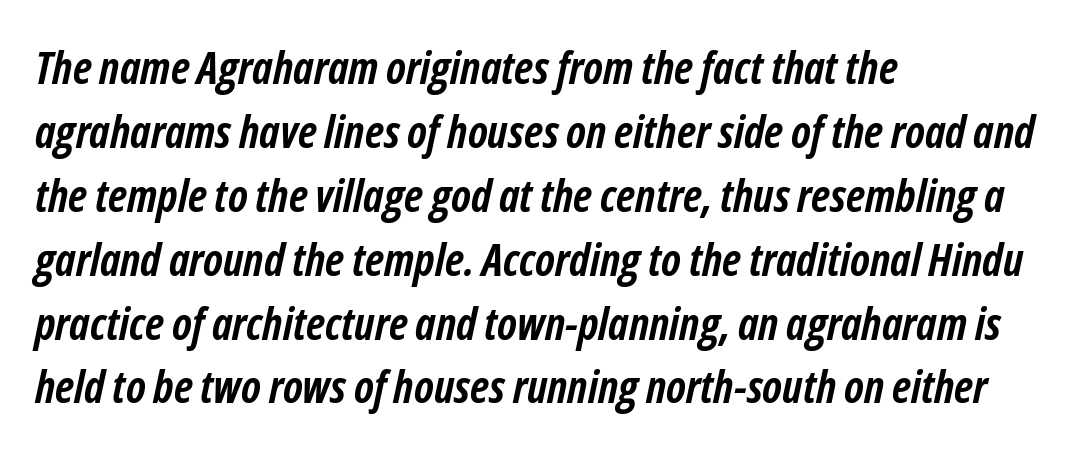
Underlining? Definitely not there. On the weight axis this lands at bold, roughly 700. Italic: yes, the glyphs are oblique. The horizontal fit of the characters is conventional and even.
